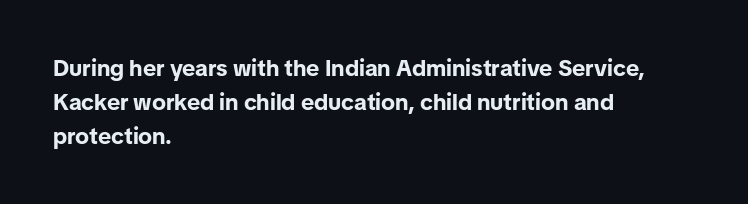
The image shows 23 px bold type, upright; set left-aligned, normal line spacing (1.47x), normal letter spacing, not underlined.
